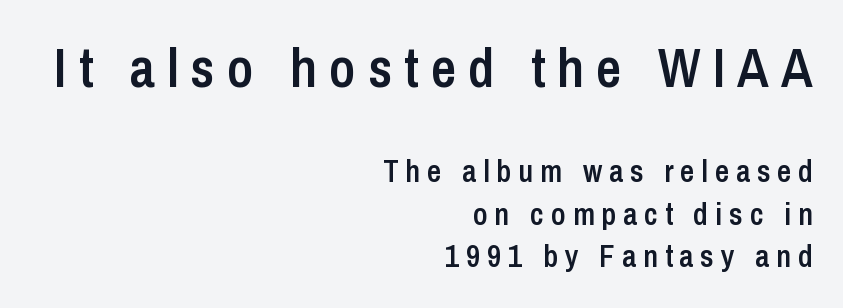
{"serif": "no", "italic": "no", "bold": "semi", "weight": "semibold", "width": "condensed", "stroke_contrast": "low", "x_height": "medium", "monospaced": "no", "underline": "no", "align": "right", "line_spacing": "normal", "line_spacing_ratio": 1.37, "letter_spacing": "wide", "letter_spacing_em": 0.22, "larger_block": "first", "size_ratio": 1.77, "glyph_px": 55}
